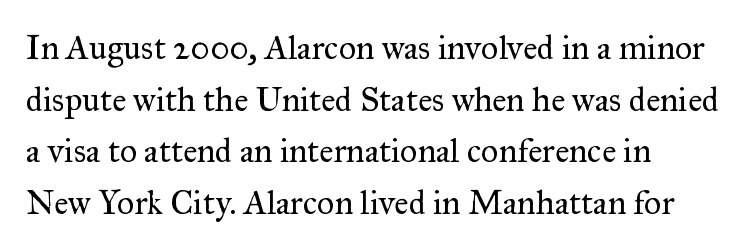
{"serif": "yes", "italic": "no", "bold": "no", "weight": "regular", "width": "normal", "stroke_contrast": "medium", "x_height": "small", "monospaced": "no", "underline": "no", "align": "left", "line_spacing": "normal", "line_spacing_ratio": 1.52, "letter_spacing": "normal", "letter_spacing_em": 0.0, "glyph_px": 34}
